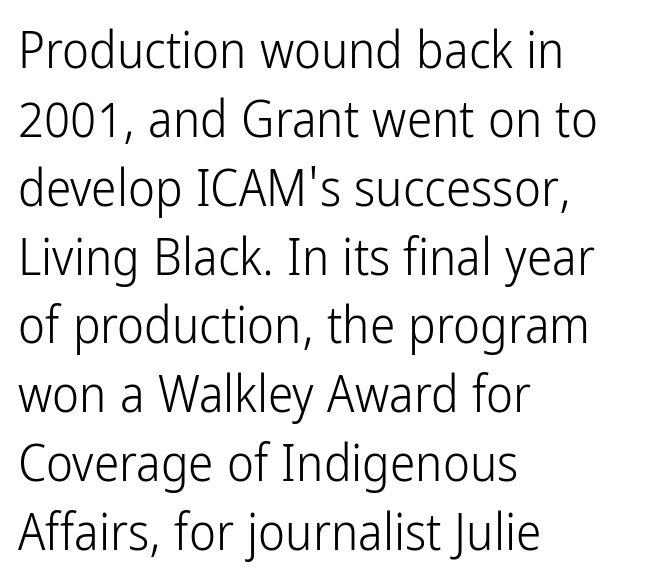
Q: Is the text bold? A: No.
Q: Is the text italic (slanted)? A: No, it is upright.
Q: Is the typeface a serif or a sans-serif typeface? A: Sans-serif.
Q: Is the text underlined? A: No.
Q: How is the paragraph aligned? A: Left-aligned.
Q: Is the spacing between letters normal or unusually wide? A: Normal.
Q: Is the spacing between lines tight, normal or loose? A: Normal.
Q: Width (condensed, normal, or wide)? A: Condensed.
Q: Stroke contrast? A: Low.
Q: x-height? A: Medium.
Q: Monospaced? A: No.
